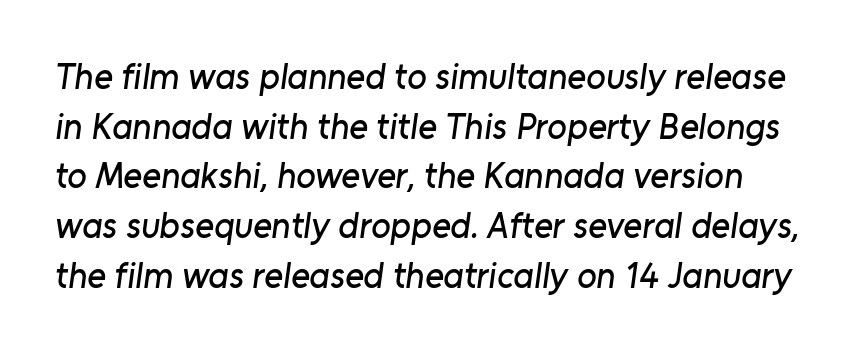
Q: Is the typeface a serif or a sans-serif typeface? A: Sans-serif.
Q: Is the text underlined? A: No.
Q: Is the spacing between letters normal or unusually wide? A: Normal.
Q: Is the spacing between lines tight, normal or loose? A: Normal.
Q: Width (condensed, normal, or wide)? A: Normal.
Q: Stroke contrast? A: Low.
Q: x-height? A: Medium.
Q: Monospaced? A: No.
